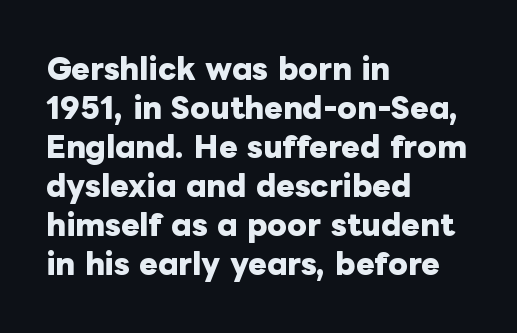
Q: Is the text bold? A: Yes.
Q: Is the text italic (slanted)? A: No, it is upright.
Q: Is the text underlined? A: No.
Q: How is the paragraph aligned? A: Left-aligned.
Q: Is the spacing between letters normal or unusually wide? A: Normal.
Q: Is the spacing between lines tight, normal or loose? A: Normal.
Q: Width (condensed, normal, or wide)? A: Normal.
Q: Stroke contrast? A: Low.
Q: x-height? A: Medium.
Q: Monospaced? A: No.
